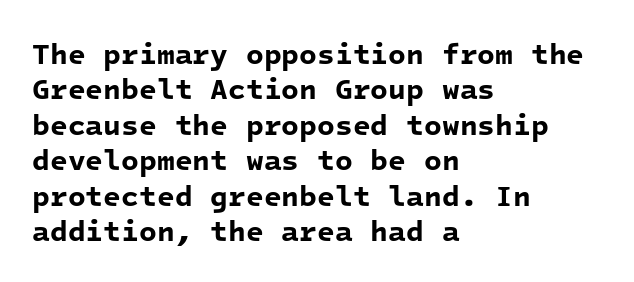
{"serif": "no", "bold": "yes", "weight": "bold", "width": "normal", "stroke_contrast": "low", "x_height": "medium", "monospaced": "yes", "underline": "no", "align": "left", "line_spacing_ratio": 1.22, "letter_spacing": "normal", "letter_spacing_em": 0.0, "glyph_px": 29}
